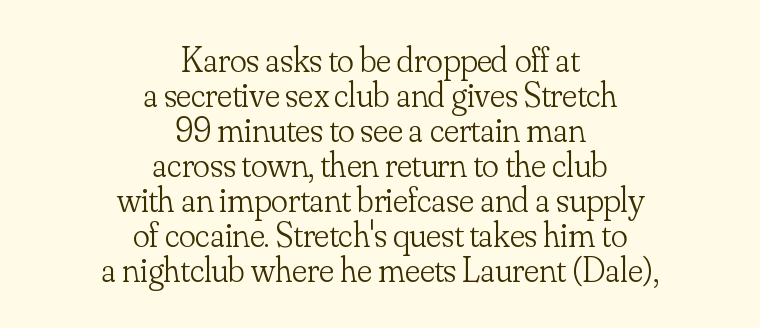
The rendering uses a small line-height, squeezing the rows. Check where the strokes stop: tiny serifs finish them off. These lines stack symmetrically, like a column narrowing and widening about its center. Each letter keeps its own natural width here, so spacing adapts to shape. If you drew a line through each stem, it would be perfectly vertical.
